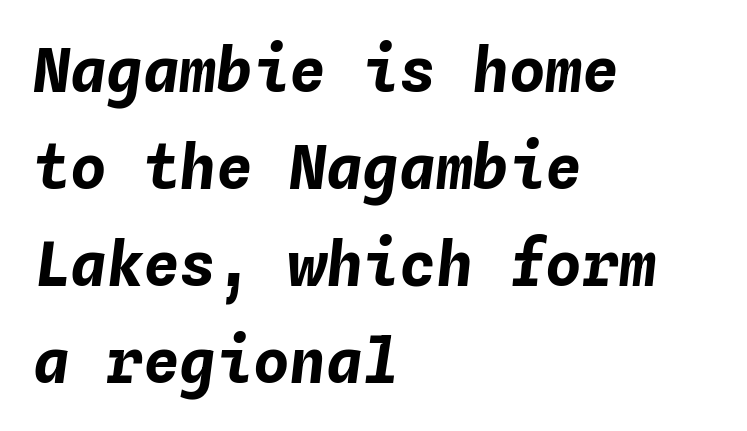
The image shows 61 px bold type, italic (leaning right), monospaced; set left-aligned, normal line spacing (1.59x), normal letter spacing, not underlined; low stroke contrast and a medium x-height.
